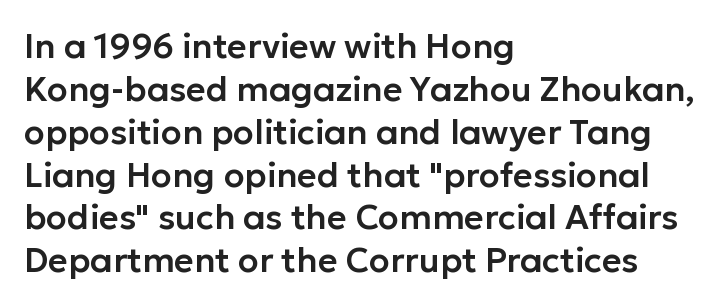
{"serif": "no", "italic": "no", "width": "normal", "stroke_contrast": "low", "x_height": "medium", "monospaced": "no", "underline": "no", "align": "left", "line_spacing": "normal", "line_spacing_ratio": 1.26, "letter_spacing": "normal", "letter_spacing_em": 0.0, "glyph_px": 34}
